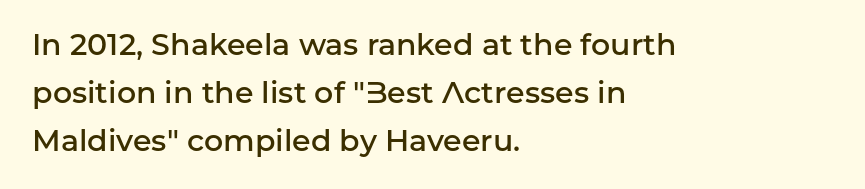
The letters advance in unequal steps, a hallmark of proportional type. Ascenders rise straight up at ninety degrees. Glance below the letters and you will spot only blank space. Is there much room between lines? A standard amount, neither cramped nor airy.
